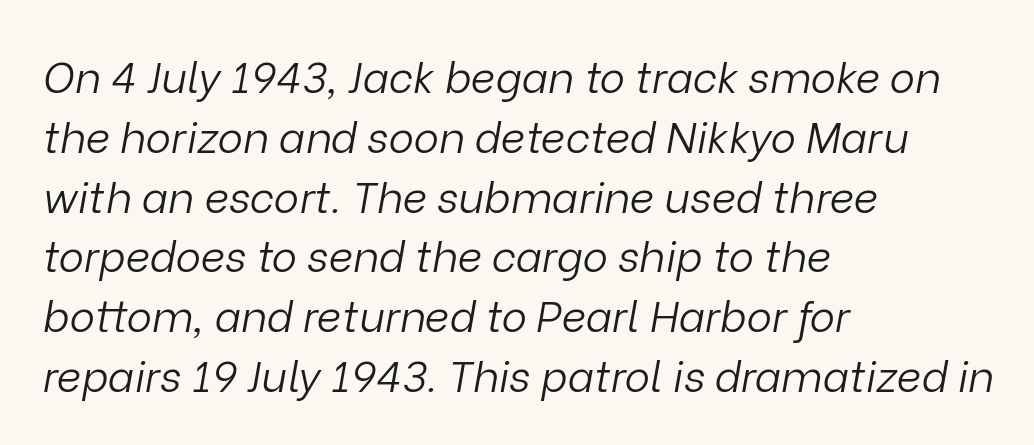
Notice how the passage keeps a crisp vertical edge on the left only. The letters look calm and open, with moderate or lighter stems. One glance says typical: line gaps are just what's usual. Descender tails drop into unmarked territory.
